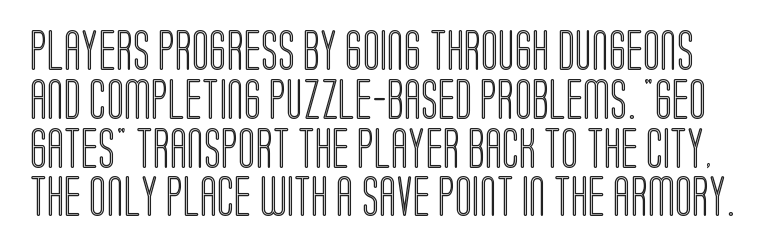
{"italic": "no", "width": "condensed", "x_height": "large", "monospaced": "no", "underline": "no", "line_spacing_ratio": 1.22, "letter_spacing": "normal", "letter_spacing_em": 0.0, "glyph_px": 40}
